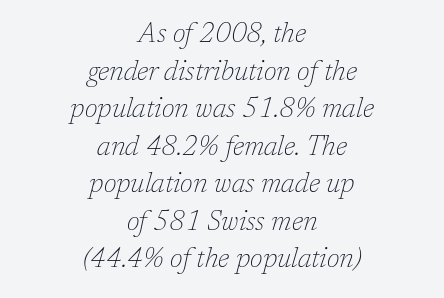
Is the stroke heavy? The answer is a plain regular-or-lighter. Glance below the letters and you will spot only blank space. The passage shown stacks its lines at a standard gap. Rendered with sloped, italic letterforms. The letters sit at their default tracking, neither squeezed nor spread. The setting favours the middle, as headings and verse often do.
